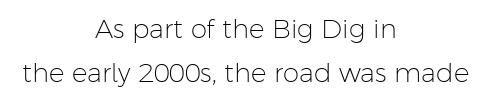
Q: Is the text bold? A: No.
Q: Is the text italic (slanted)? A: No, it is upright.
Q: Is the text underlined? A: No.
Q: How is the paragraph aligned? A: Centered.
Q: Is the spacing between letters normal or unusually wide? A: Normal.
Q: Is the spacing between lines tight, normal or loose? A: Normal.
